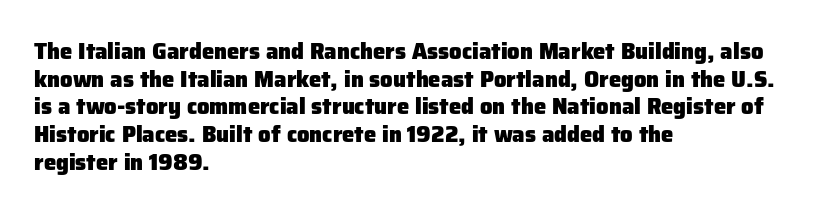
{"italic": "no", "bold": "yes", "underline": "no", "align": "left", "line_spacing": "normal", "line_spacing_ratio": 1.26, "letter_spacing": "normal", "letter_spacing_em": 0.0, "glyph_px": 22}
